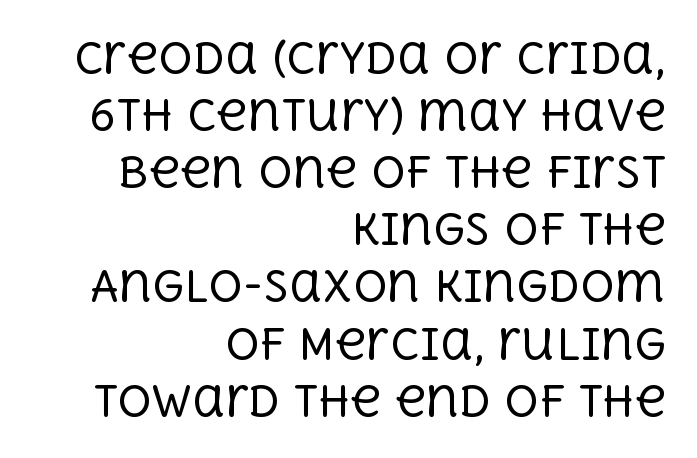
Is the type heavy? It reads as light-to-regular instead. No extra tracking has been applied to these lines. Vertical spacing — default. The rendering uses natural spacing where letterforms have individual widths.
